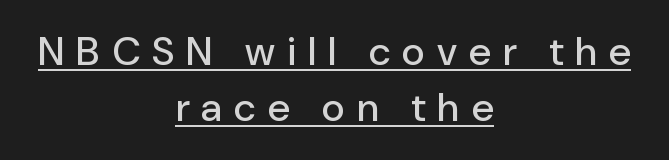
Q: Is the text italic (slanted)? A: No, it is upright.
Q: Is the typeface a serif or a sans-serif typeface? A: Sans-serif.
Q: Is the text underlined? A: Yes.
Q: How is the paragraph aligned? A: Centered.
Q: Is the spacing between letters normal or unusually wide? A: Unusually wide.
Q: Is the spacing between lines tight, normal or loose? A: Normal.
Q: Width (condensed, normal, or wide)? A: Normal.
Q: Stroke contrast? A: Low.
Q: x-height? A: Medium.
Q: Monospaced? A: No.
